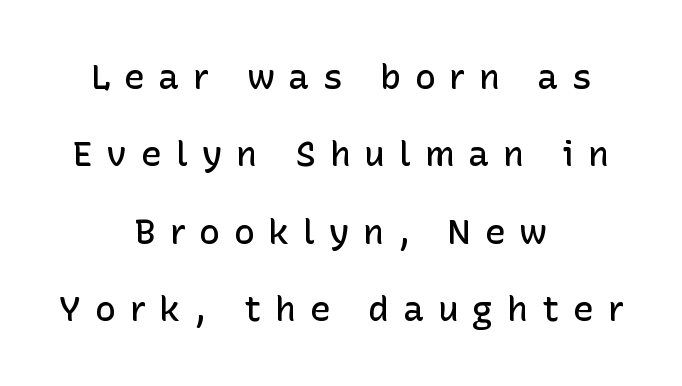
The image shows 35 px semibold sans-serif type, upright; set centered, loose line spacing (2.21x), unusually wide letter spacing (+0.39 em), not underlined; low stroke contrast and a medium x-height.
